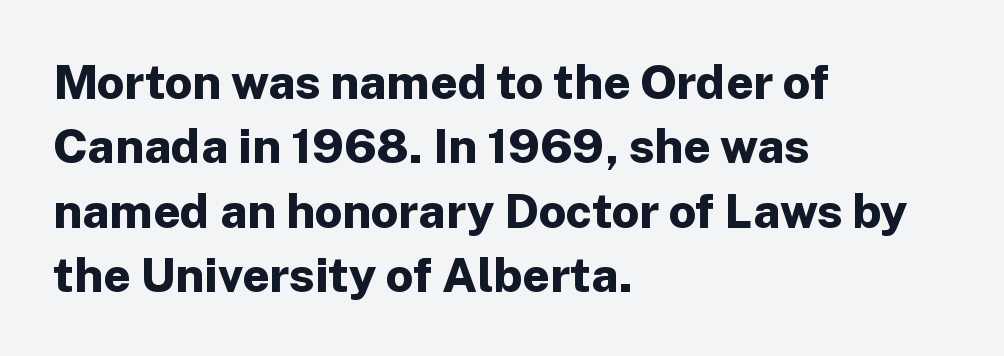
The lines sit at an ordinary, default distance from one another. Just letters on the line, the space beneath them empty. Serif or sans? Sans — the stroke terminals are bare. The rag falls on the right side of this text block. Think of a printed novel: that variable character pitch is what you see here. Standard letterfit; no display-style spreading of the glyphs.
